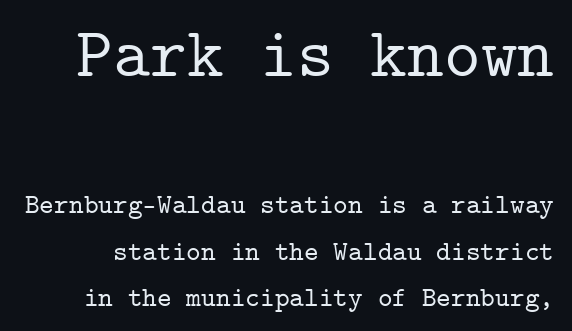
The image shows 70 px serif type, upright, monospaced; set normal line spacing (1.65x), normal letter spacing, not underlined; the first (top) block is 2.5x larger; low stroke contrast and a medium x-height.
